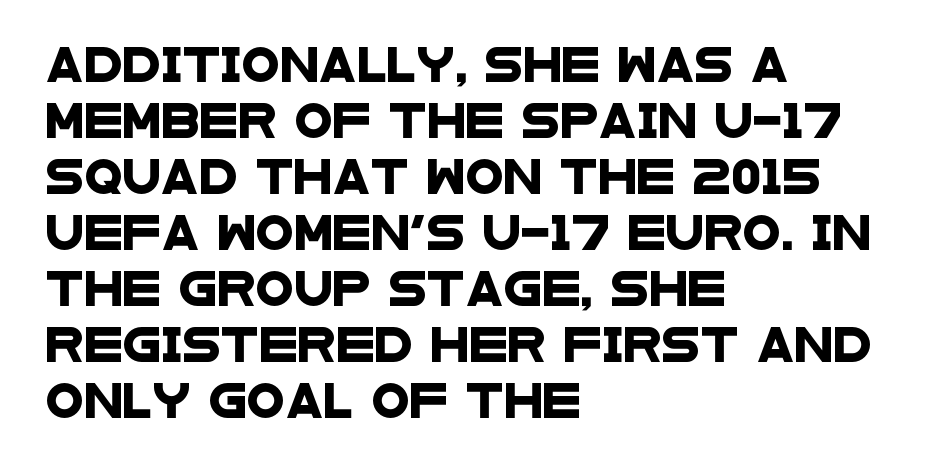
Successive baselines arrive at the customary interval. Looks like regular typesetting: each glyph gets only the width it needs. This sample is left-justified, so line endings fall wherever the words run out. Note: no serifs on the glyphs. Does extra space separate the letters? No, they use regular spacing. Bare-footed words on every line.
